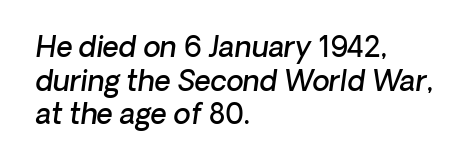
The image shows 28 px semibold type, italic (leaning right); set left-aligned, line spacing 1.2x, normal letter spacing, not underlined; low stroke contrast and a medium x-height.
